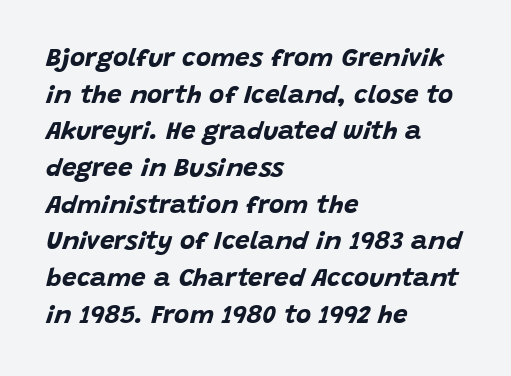
Q: Is the text bold? A: Yes.
Q: Is the text italic (slanted)? A: Yes, it leans right by about 15 degrees.
Q: Is the text underlined? A: No.
Q: How is the paragraph aligned? A: Left-aligned.
Q: Is the spacing between letters normal or unusually wide? A: Normal.
Q: Is the spacing between lines tight, normal or loose? A: Normal.
